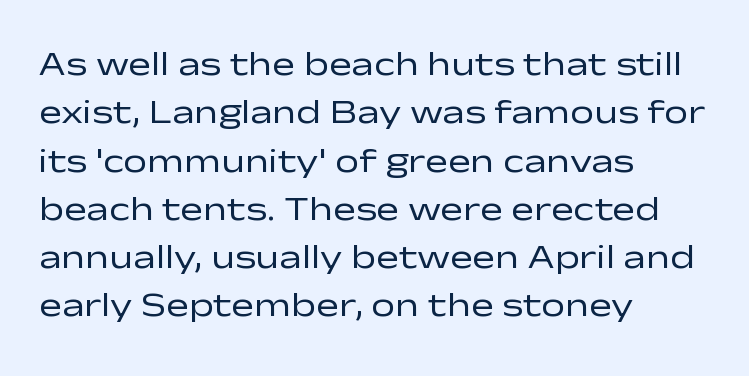
{"serif": "no", "italic": "no", "bold": "no", "weight": "regular", "width": "wide", "stroke_contrast": "low", "x_height": "medium", "monospaced": "no", "underline": "no", "align": "left", "line_spacing": "normal", "line_spacing_ratio": 1.42, "letter_spacing": "normal", "letter_spacing_em": 0.0, "glyph_px": 34}
